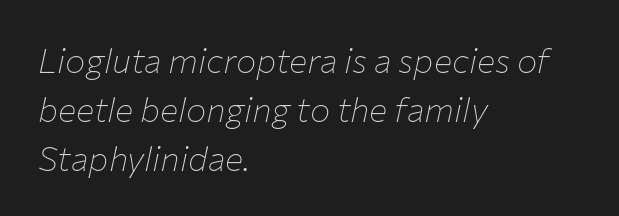
Q: Is the text bold? A: No.
Q: Is the text italic (slanted)? A: Yes, it leans right by about 12 degrees.
Q: Is the text underlined? A: No.
Q: How is the paragraph aligned? A: Left-aligned.
Q: Is the spacing between letters normal or unusually wide? A: Normal.
Q: Is the spacing between lines tight, normal or loose? A: Normal.
Q: Width (condensed, normal, or wide)? A: Normal.
Q: Stroke contrast? A: Low.
Q: x-height? A: Medium.
Q: Monospaced? A: No.
